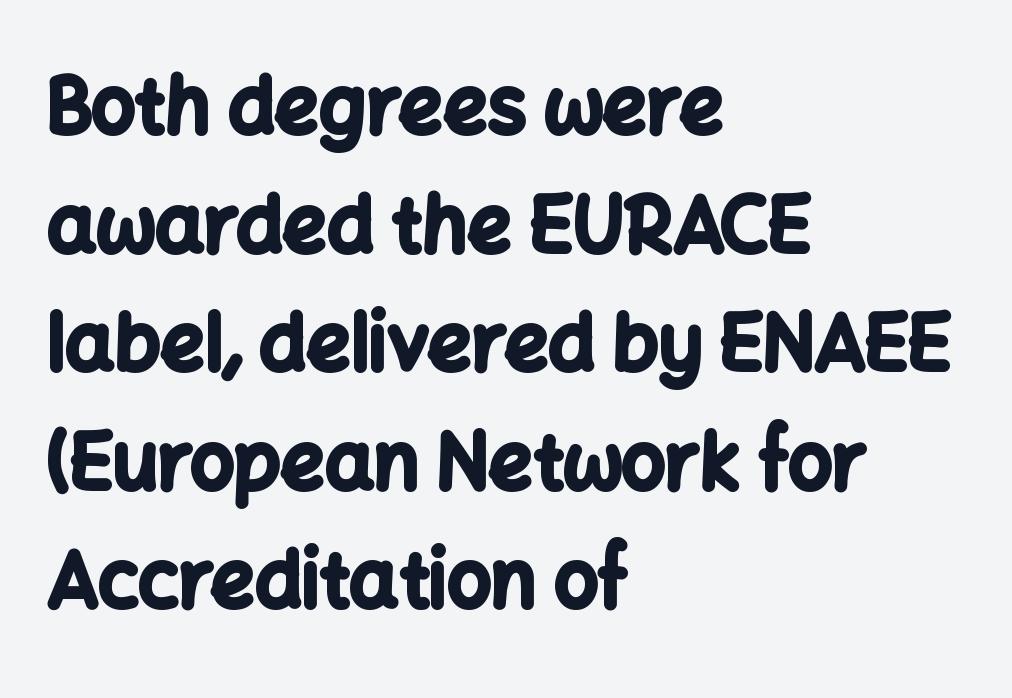
Q: Is the text bold? A: Yes.
Q: Is the text italic (slanted)? A: No, it is upright.
Q: Is the typeface a serif or a sans-serif typeface? A: Sans-serif.
Q: Is the text underlined? A: No.
Q: How is the paragraph aligned? A: Left-aligned.
Q: Is the spacing between letters normal or unusually wide? A: Normal.
Q: Is the spacing between lines tight, normal or loose? A: Normal.
Q: Width (condensed, normal, or wide)? A: Normal.
Q: Stroke contrast? A: Low.
Q: x-height? A: Medium.
Q: Monospaced? A: No.
